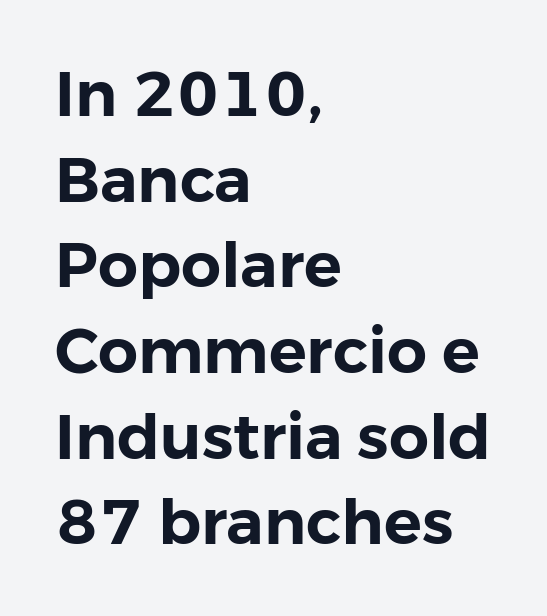
The horizontal fit of the characters is conventional and even. This rendering employs a face without finishing strokes, i.e., a sans-serif. This sample has the flowing, uneven cadence of proportional lettering. This block has exactly the height ordinary leading produces. A classic flush-left, rag-right setting is used for this passage. This sample uses an upright cut, with every glyph sitting square on the baseline.
